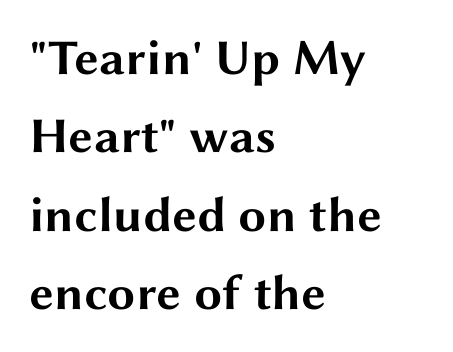
The image shows 50 px bold, wide sans-serif type, upright; set left-aligned, normal line spacing (1.57x), normal letter spacing, not underlined; medium stroke contrast and a medium x-height.
